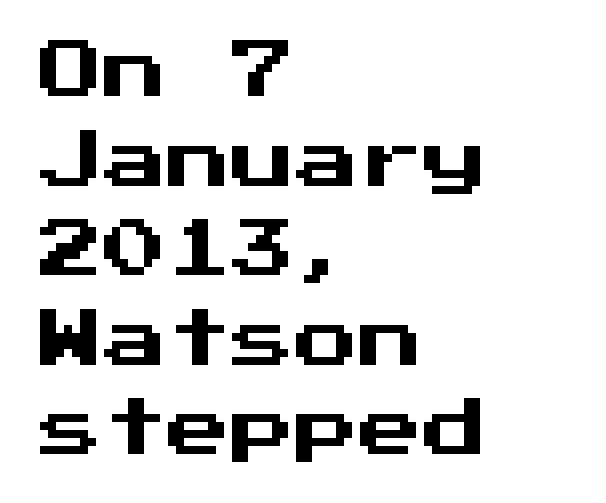
{"serif": "no", "italic": "no", "width": "normal", "stroke_contrast": "medium", "x_height": "medium", "monospaced": "yes", "underline": "no", "align": "left", "line_spacing": "normal", "line_spacing_ratio": 1.4, "letter_spacing": "normal", "letter_spacing_em": 0.0, "glyph_px": 64}
